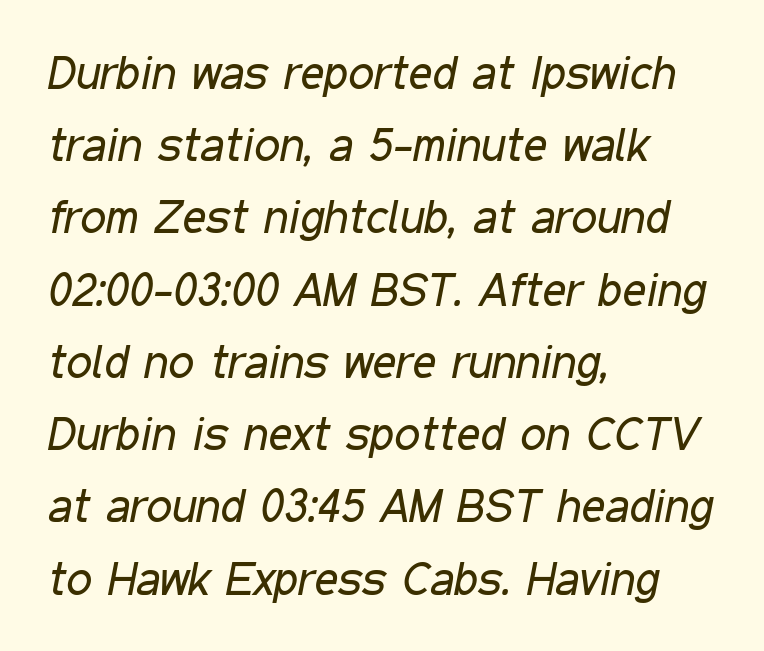
The passage shown is typed in a proportional face where columns would drift. Stroke mass is kept to a normal reading level or below. Underline: absent. Regarding leading, the lines here are spaced in the standard way.
